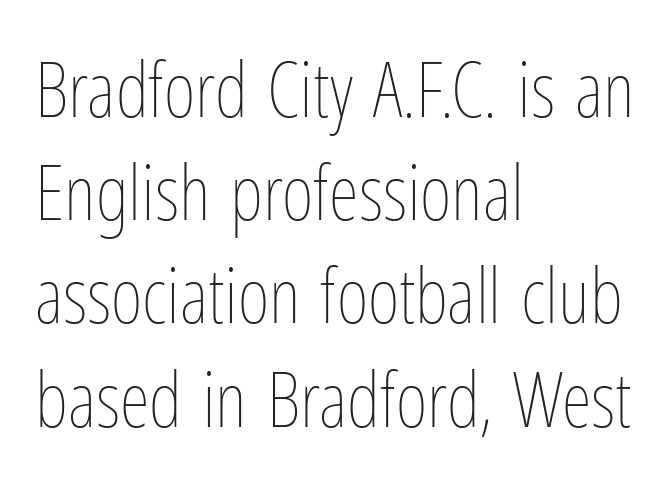
The image shows 77 px thin, condensed type, upright; set left-aligned, normal line spacing (1.34x), normal letter spacing, not underlined; low stroke contrast and a medium x-height.
